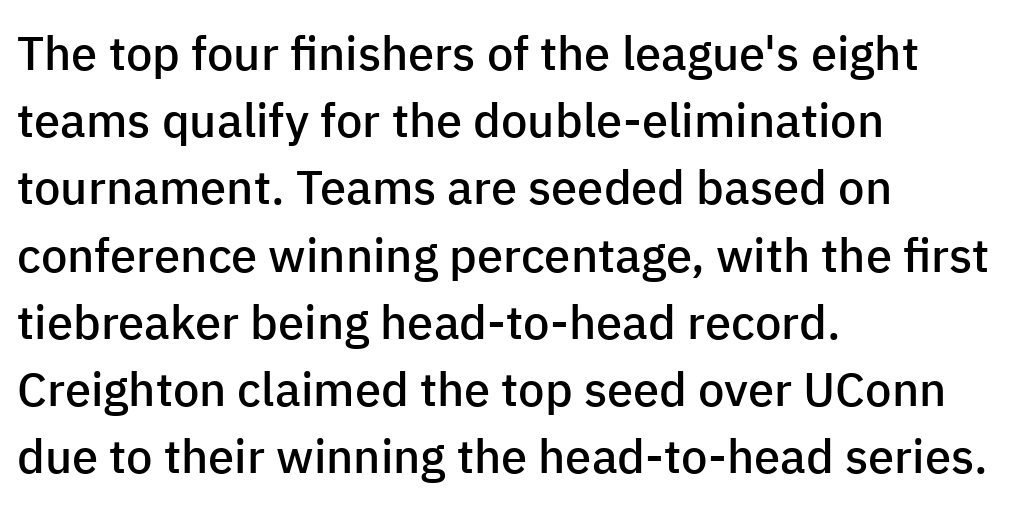
Q: Is the text bold? A: Semi-bold.
Q: Is the text italic (slanted)? A: No, it is upright.
Q: Is the typeface a serif or a sans-serif typeface? A: Sans-serif.
Q: Is the text underlined? A: No.
Q: How is the paragraph aligned? A: Left-aligned.
Q: Is the spacing between letters normal or unusually wide? A: Normal.
Q: Is the spacing between lines tight, normal or loose? A: Normal.
Q: Width (condensed, normal, or wide)? A: Normal.
Q: Stroke contrast? A: Low.
Q: x-height? A: Medium.
Q: Monospaced? A: No.
